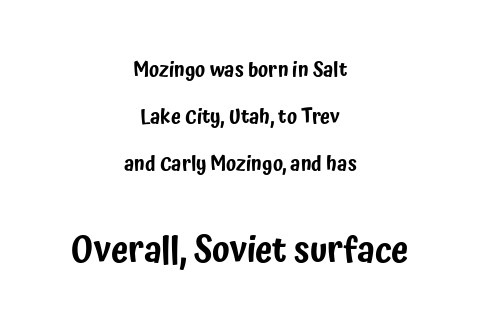
{"serif": "no", "italic": "no", "width": "condensed", "stroke_contrast": "low", "x_height": "medium", "monospaced": "no", "underline": "no", "align": "center", "line_spacing": "loose", "line_spacing_ratio": 2.36, "letter_spacing": "normal", "letter_spacing_em": 0.0, "larger_block": "second", "size_ratio": 1.75, "glyph_px": 35}
